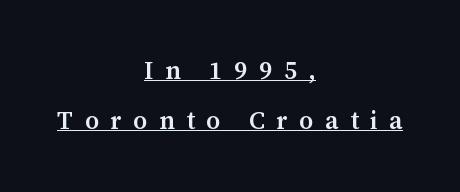
Q: Is the text bold? A: Semi-bold.
Q: Is the text italic (slanted)? A: No, it is upright.
Q: Is the text underlined? A: Yes.
Q: How is the paragraph aligned? A: Centered.
Q: Is the spacing between letters normal or unusually wide? A: Unusually wide.
Q: Is the spacing between lines tight, normal or loose? A: Loose.
